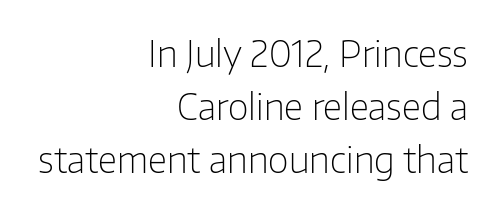
The designer went with a sans here, leaving each stem footless. Just letters on the line, the space beneath them empty. Counters stay open thanks to moderate or lighter strokes. Italic? Not at all — the glyphs are vertical. The text block is weighted toward the right margin, trailing off unevenly leftward. The line-height multiplier appears to be the usual default.
